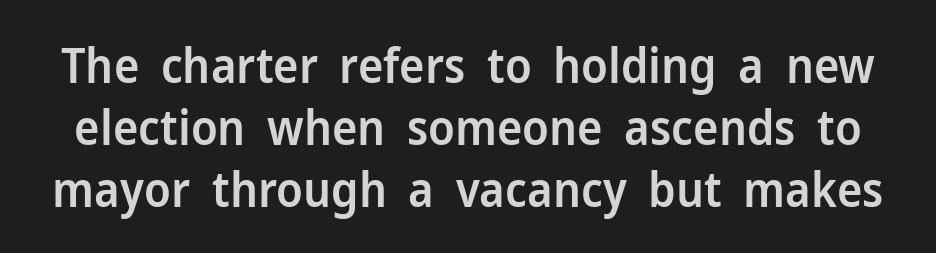
A normal amount of white space separates one row of letters from the next. Notice the strokes are somewhat thickened but not fully heavy: this is a semibold. Style check: upright. The space directly below the letters is spotless.
